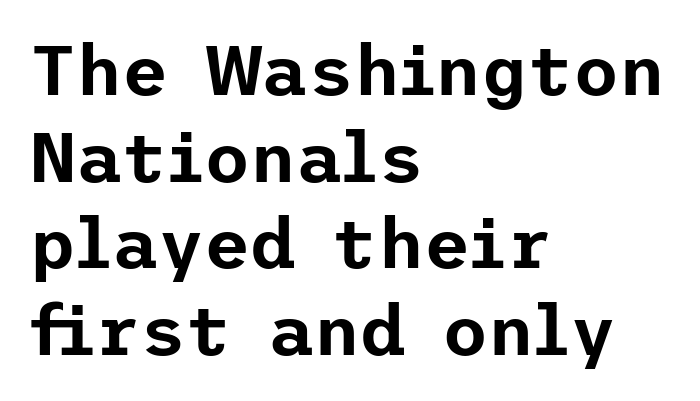
Q: Is the text italic (slanted)? A: No, it is upright.
Q: Is the typeface a serif or a sans-serif typeface? A: Sans-serif.
Q: Is the text underlined? A: No.
Q: How is the paragraph aligned? A: Left-aligned.
Q: Is the spacing between letters normal or unusually wide? A: Normal.
Q: Width (condensed, normal, or wide)? A: Normal.
Q: Stroke contrast? A: Low.
Q: x-height? A: Medium.
